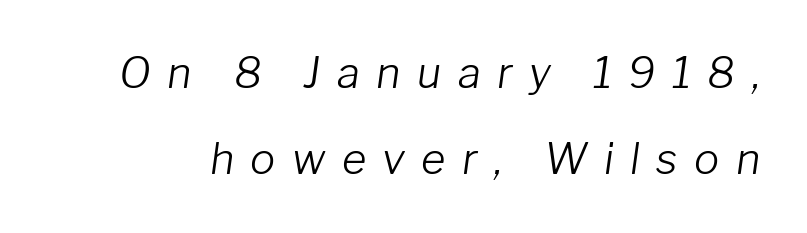
The image shows 42 px light type, italic (leaning right); set loose line spacing (2.05x), unusually wide letter spacing (+0.39 em), not underlined; low stroke contrast and a medium x-height.
